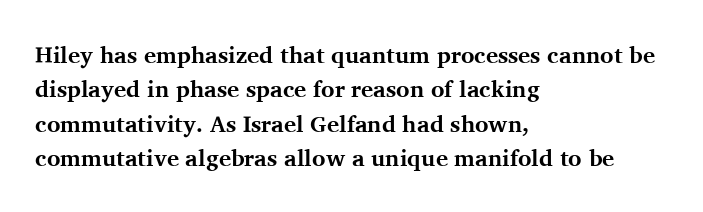
The image shows 23 px bold type, upright; set left-aligned, normal line spacing (1.49x), normal letter spacing, not underlined.
